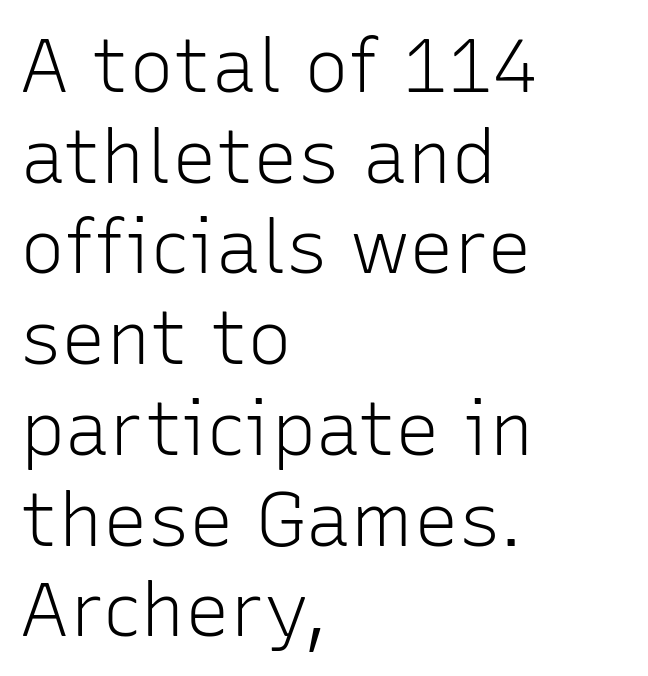
Q: Is the text bold? A: No.
Q: Is the text italic (slanted)? A: No, it is upright.
Q: Is the typeface a serif or a sans-serif typeface? A: Sans-serif.
Q: Is the text underlined? A: No.
Q: How is the paragraph aligned? A: Left-aligned.
Q: Is the spacing between letters normal or unusually wide? A: Normal.
Q: Width (condensed, normal, or wide)? A: Normal.
Q: Stroke contrast? A: Low.
Q: x-height? A: Medium.
Q: Monospaced? A: No.
